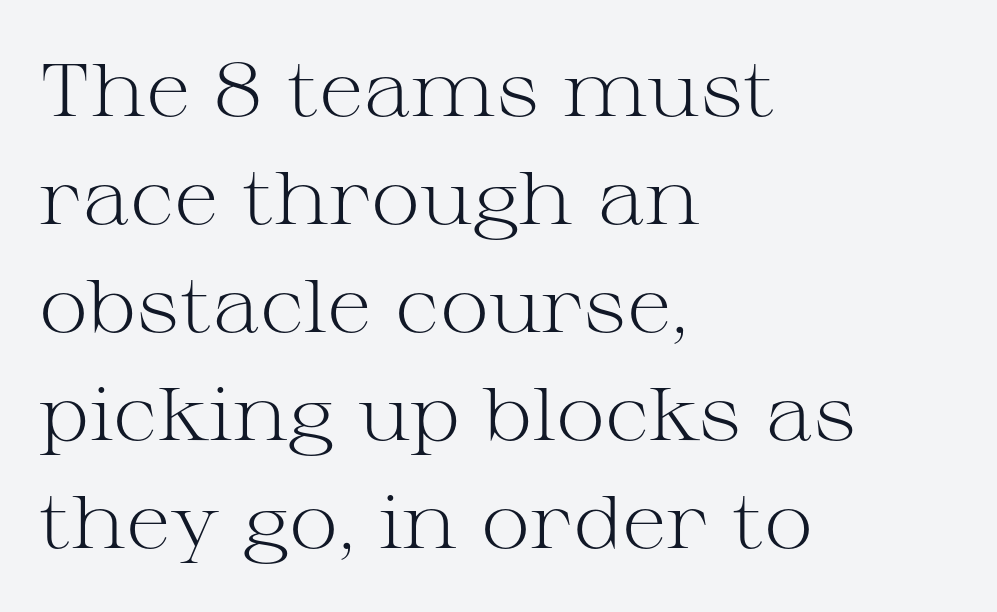
The image shows 75 px light, wide serif type, upright; set left-aligned, normal line spacing (1.44x), normal letter spacing, not underlined; medium stroke contrast and a medium x-height.
